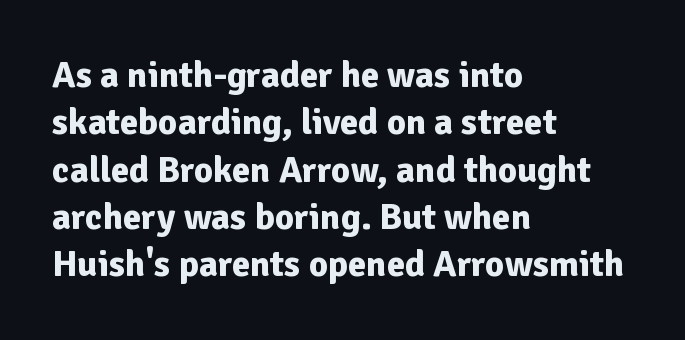
{"serif": "no", "italic": "no", "bold": "yes", "weight": "bold", "width": "normal", "stroke_contrast": "low", "x_height": "medium", "monospaced": "no", "underline": "no", "align": "left", "line_spacing": "normal", "line_spacing_ratio": 1.28, "letter_spacing": "normal", "letter_spacing_em": 0.0, "glyph_px": 37}
